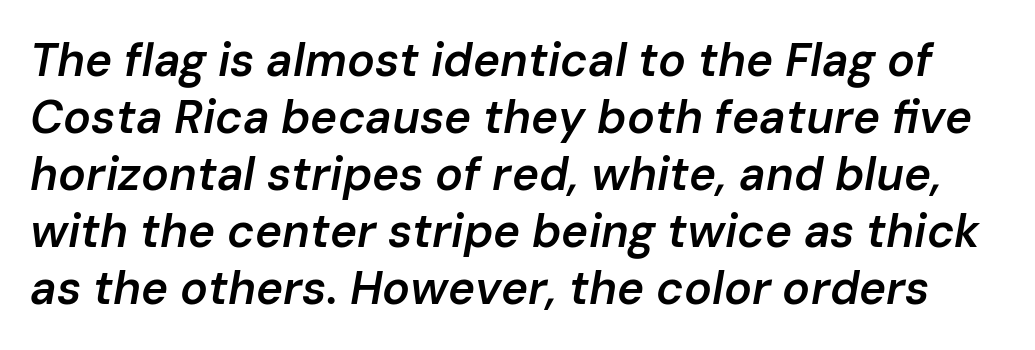
The image shows 46 px semibold type, italic (leaning right); set line spacing 1.24x, normal letter spacing, not underlined; low stroke contrast and a medium x-height.
